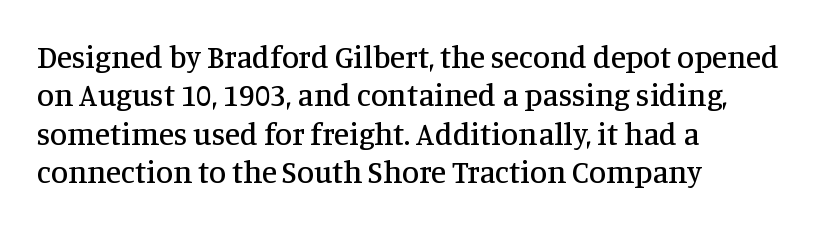
{"serif": "yes", "italic": "no", "width": "normal", "stroke_contrast": "medium", "x_height": "large", "monospaced": "no", "underline": "no", "align": "left", "line_spacing_ratio": 1.24, "letter_spacing": "normal", "letter_spacing_em": 0.0, "glyph_px": 31}
